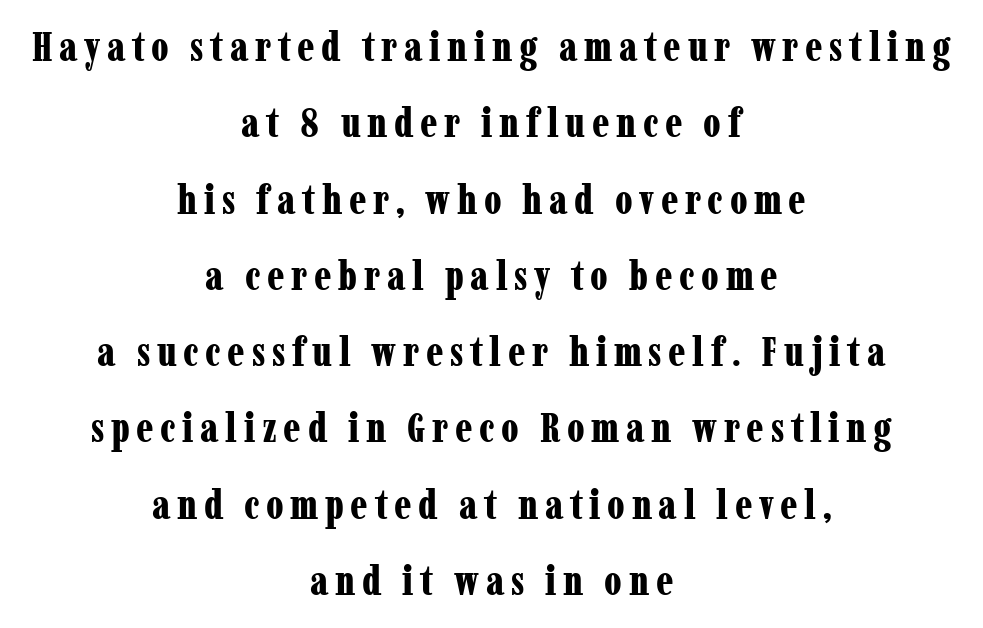
Q: Is the text bold? A: Yes.
Q: Is the text italic (slanted)? A: No, it is upright.
Q: Is the typeface a serif or a sans-serif typeface? A: Serif.
Q: Is the text underlined? A: No.
Q: How is the paragraph aligned? A: Centered.
Q: Width (condensed, normal, or wide)? A: Condensed.
Q: Stroke contrast? A: Low.
Q: x-height? A: Medium.
Q: Monospaced? A: No.
